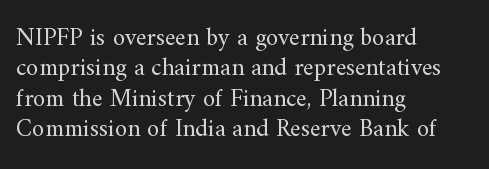
{"italic": "no", "bold": "no", "underline": "no", "align": "left", "line_spacing_ratio": 1.22, "letter_spacing": "normal", "letter_spacing_em": 0.0, "glyph_px": 25}
